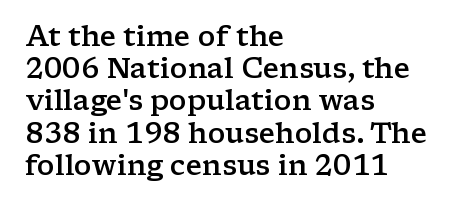
Q: Is the text bold? A: Semi-bold.
Q: Is the text italic (slanted)? A: No, it is upright.
Q: Is the typeface a serif or a sans-serif typeface? A: Serif.
Q: Is the text underlined? A: No.
Q: How is the paragraph aligned? A: Left-aligned.
Q: Is the spacing between letters normal or unusually wide? A: Normal.
Q: Is the spacing between lines tight, normal or loose? A: Tight.
Q: Width (condensed, normal, or wide)? A: Wide.
Q: Stroke contrast? A: Low.
Q: x-height? A: Medium.
Q: Monospaced? A: No.
